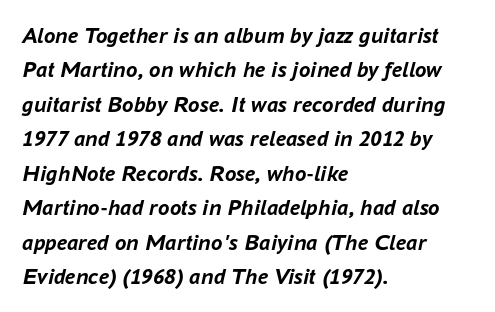
{"italic": "yes", "lean": "right", "slant_degrees": 16, "bold": "yes", "underline": "no", "align": "left", "line_spacing": "normal", "line_spacing_ratio": 1.5, "letter_spacing": "normal", "letter_spacing_em": 0.0, "glyph_px": 23}
